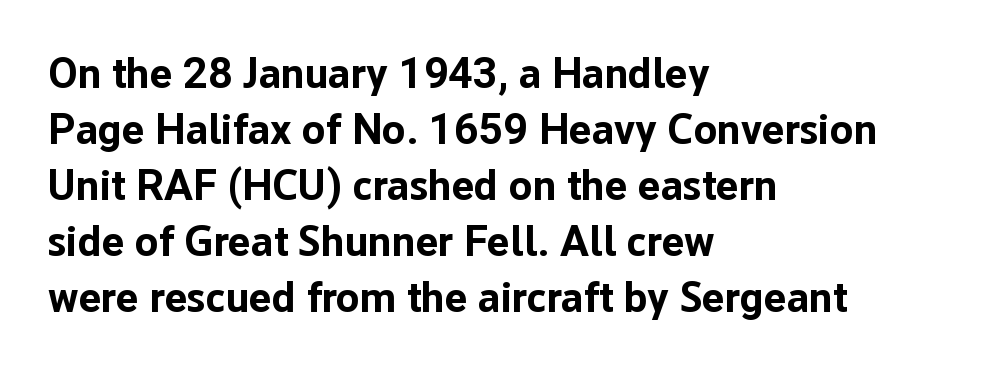
Nobody touched the tracking dial on this one. This is roman type, the default non-slanted kind. The vertical gap from one line to the next is medium. The passage is arranged the way most books set body copy — flush left. This sample has the flowing, uneven cadence of proportional lettering. What kind of face is this? One without serifs — a sans.
